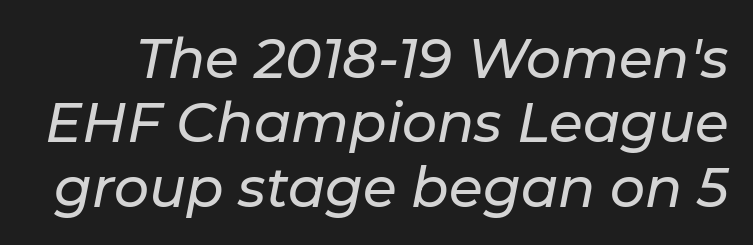
{"italic": "yes", "lean": "right", "slant_degrees": 11, "width": "normal", "stroke_contrast": "low", "x_height": "medium", "monospaced": "no", "underline": "no", "line_spacing_ratio": 1.17, "letter_spacing": "normal", "letter_spacing_em": 0.0, "glyph_px": 55}
